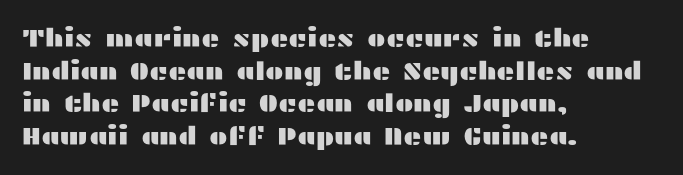
Q: Is the text italic (slanted)? A: No, it is upright.
Q: Is the text underlined? A: No.
Q: How is the paragraph aligned? A: Left-aligned.
Q: Is the spacing between letters normal or unusually wide? A: Normal.
Q: Is the spacing between lines tight, normal or loose? A: Normal.
